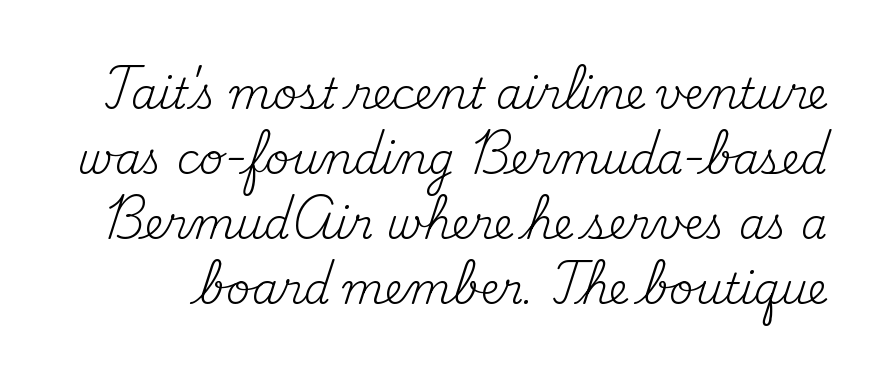
Q: Is the text bold? A: No.
Q: Is the text italic (slanted)? A: Yes.
Q: Is the typeface a serif or a sans-serif typeface? A: Serif.
Q: Is the text underlined? A: No.
Q: Is the spacing between letters normal or unusually wide? A: Normal.
Q: Is the spacing between lines tight, normal or loose? A: Normal.
Q: Width (condensed, normal, or wide)? A: Normal.
Q: Stroke contrast? A: Medium.
Q: x-height? A: Small.
Q: Monospaced? A: No.
